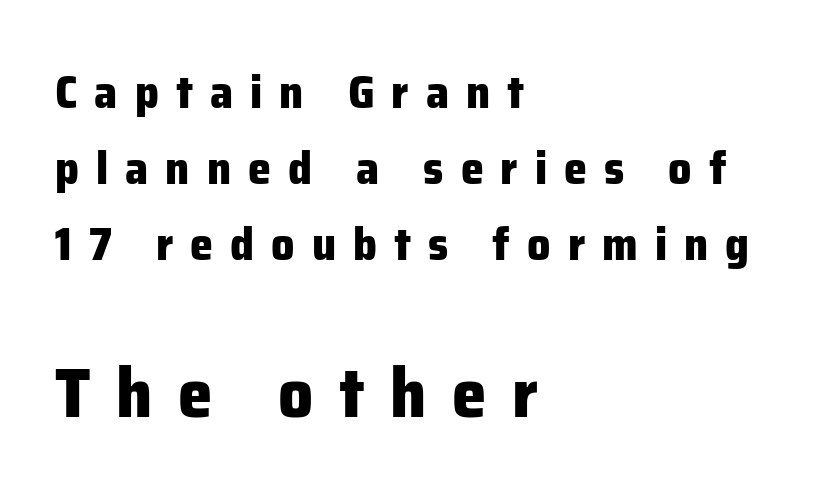
The image shows 69 px heavy sans-serif type, upright; set left-aligned, normal line spacing (1.65x), unusually wide letter spacing (+0.37 em), not underlined; the second (bottom) block is 1.5x larger; low stroke contrast and a medium x-height.
